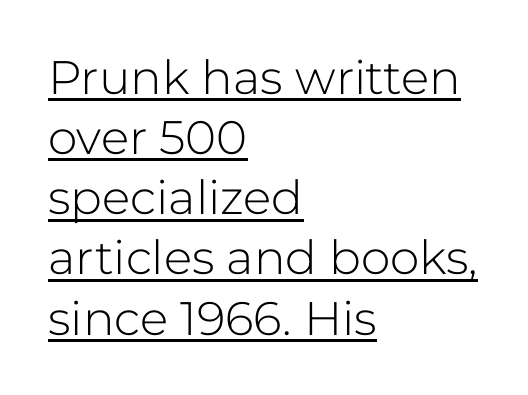
Q: Is the text bold? A: No.
Q: Is the text italic (slanted)? A: No, it is upright.
Q: Is the typeface a serif or a sans-serif typeface? A: Sans-serif.
Q: Is the text underlined? A: Yes.
Q: How is the paragraph aligned? A: Left-aligned.
Q: Is the spacing between letters normal or unusually wide? A: Normal.
Q: Is the spacing between lines tight, normal or loose? A: Normal.
Q: Width (condensed, normal, or wide)? A: Normal.
Q: Stroke contrast? A: Low.
Q: x-height? A: Medium.
Q: Monospaced? A: No.
